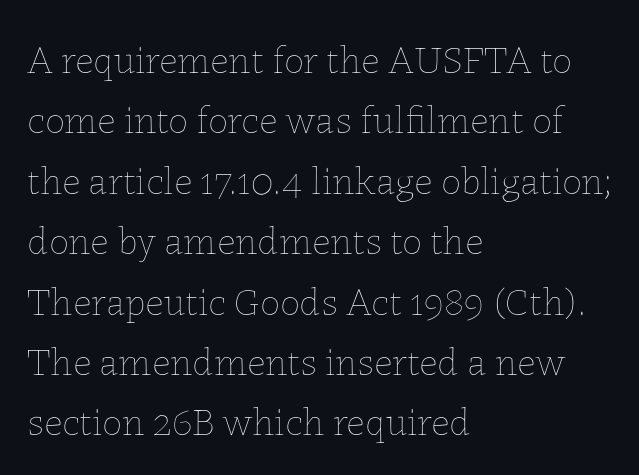
The image shows 40 px thin type, upright; set left-aligned, normal line spacing (1.51x), normal letter spacing, not underlined; low stroke contrast and a medium x-height.
